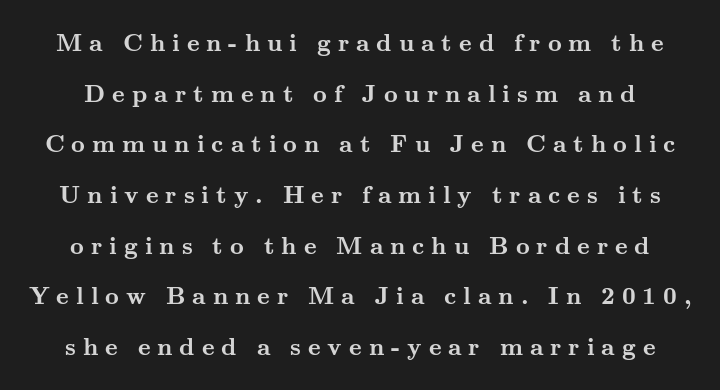
Q: Is the text bold? A: Yes.
Q: Is the text italic (slanted)? A: No, it is upright.
Q: Is the text underlined? A: No.
Q: Is the spacing between letters normal or unusually wide? A: Unusually wide.
Q: Is the spacing between lines tight, normal or loose? A: Loose.
